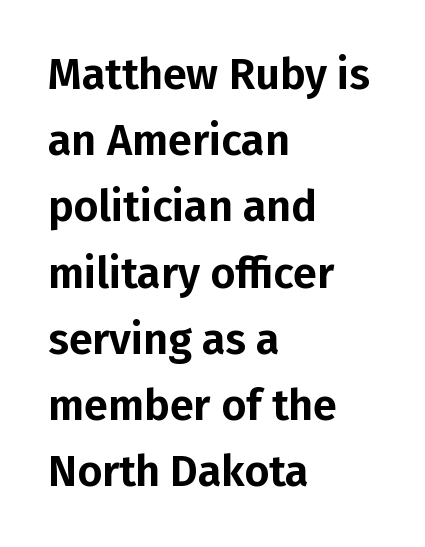
{"serif": "no", "italic": "no", "width": "normal", "stroke_contrast": "low", "x_height": "medium", "monospaced": "no", "underline": "no", "align": "left", "line_spacing": "normal", "line_spacing_ratio": 1.54, "letter_spacing": "normal", "letter_spacing_em": 0.0, "glyph_px": 43}
